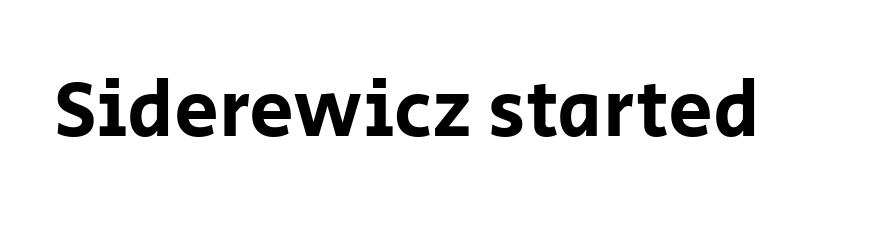
The image shows 80 px sans-serif type, upright; set normal letter spacing, not underlined; low stroke contrast and a large x-height.
